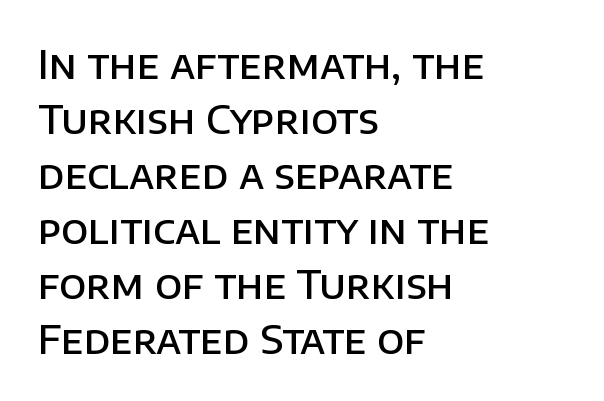
{"serif": "no", "italic": "no", "bold": "semi", "weight": "semibold", "width": "normal", "stroke_contrast": "low", "x_height": "large", "monospaced": "no", "underline": "no", "align": "left", "line_spacing": "normal", "line_spacing_ratio": 1.41, "letter_spacing": "normal", "letter_spacing_em": 0.0, "glyph_px": 39}
